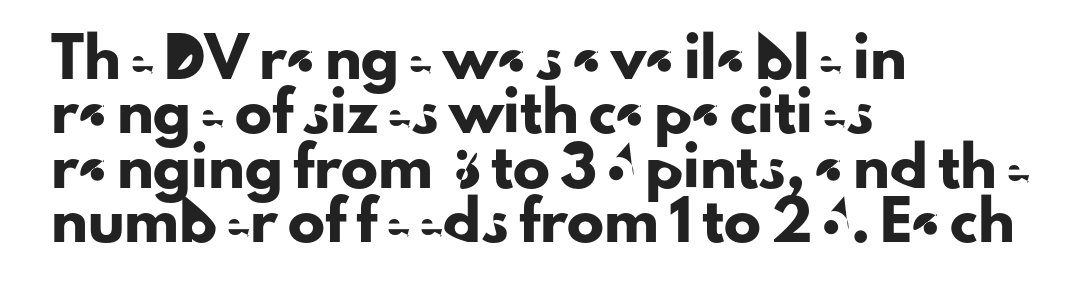
{"serif": "no", "italic": "no", "width": "normal", "stroke_contrast": "low", "x_height": "small", "monospaced": "no", "underline": "no", "align": "left", "line_spacing": "normal", "line_spacing_ratio": 1.47, "letter_spacing": "normal", "letter_spacing_em": 0.0, "glyph_px": 37}
